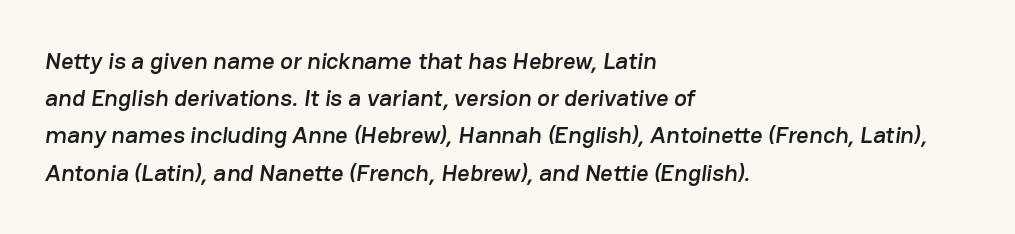
The image shows 24 px text type; set left-aligned, normal line spacing (1.55x), normal letter spacing, not underlined.
